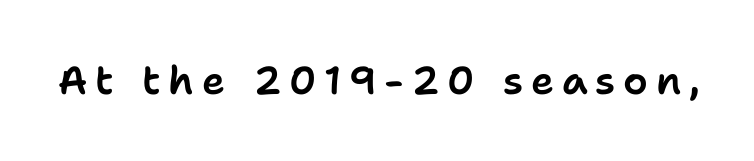
Q: Is the text italic (slanted)? A: No, it is upright.
Q: Is the typeface a serif or a sans-serif typeface? A: Sans-serif.
Q: Is the text underlined? A: No.
Q: Is the spacing between letters normal or unusually wide? A: Unusually wide.
Q: Width (condensed, normal, or wide)? A: Normal.
Q: Stroke contrast? A: Low.
Q: x-height? A: Medium.
Q: Monospaced? A: No.
